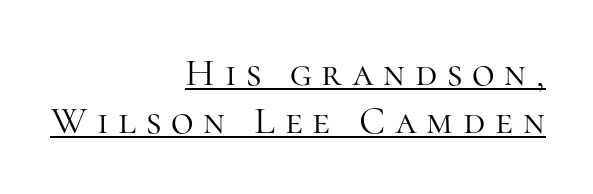
The image shows 39 px light serif type, upright; set right-aligned, line spacing 1.24x, unusually wide letter spacing (+0.25 em), underlined; high stroke contrast and a medium x-height.
